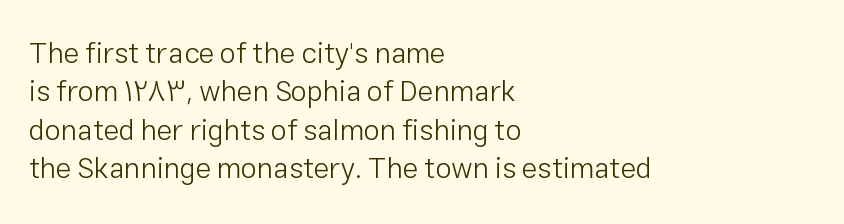
The image shows 29 px light sans-serif type, upright; set left-aligned, normal line spacing (1.32x), normal letter spacing, not underlined; low stroke contrast and a medium x-height.
